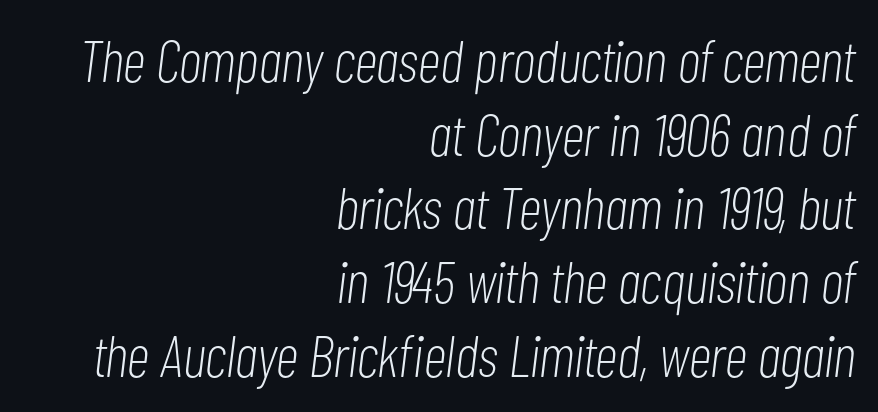
Caption: standard tracking, unaltered. The font sits on the lighter half of the weight spectrum, regular included. Looking at the ascenders, they clearly lean. Leading: standard.
